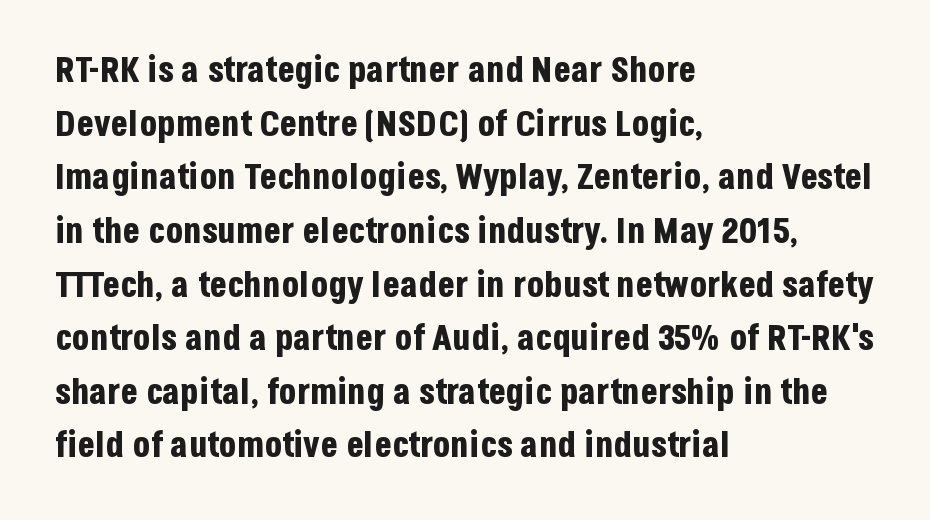
Is the block centered? No — it sits flush against the left margin. Line spacing here is normal. Anything drawn beneath the words? Only blank space. Tall strokes in this sample are plumb rather than angled. Note the varied advance widths — an 'i' is clearly narrower than an 'm'. Type style note: lacks serifs.
